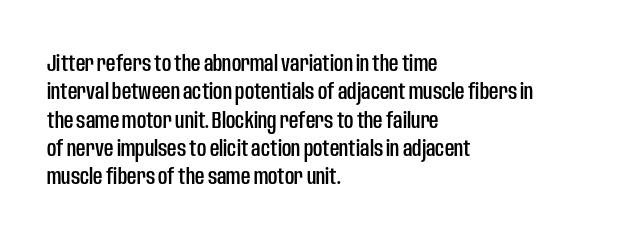
The image shows 23 px text type, upright; set left-aligned, line spacing 1.23x, normal letter spacing, not underlined.
